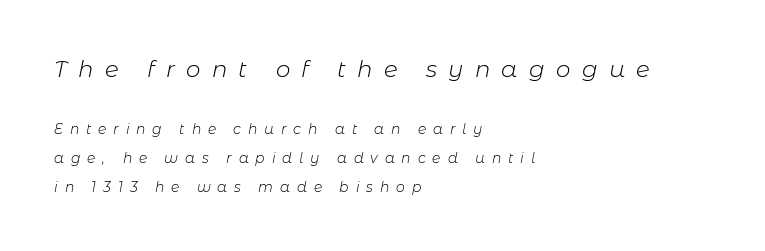
The image shows 23 px text type, italic (leaning right); set left-aligned, loose line spacing (2.08x), unusually wide letter spacing (+0.49 em), not underlined; the first (top) block is 1.64x larger.
